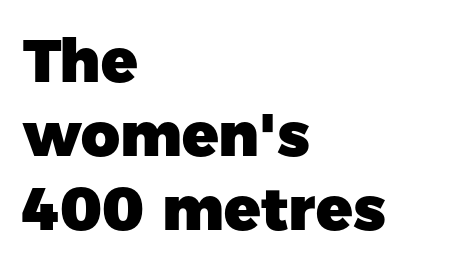
Q: Is the text bold? A: Yes.
Q: Is the text italic (slanted)? A: No, it is upright.
Q: Is the typeface a serif or a sans-serif typeface? A: Sans-serif.
Q: Is the text underlined? A: No.
Q: How is the paragraph aligned? A: Left-aligned.
Q: Is the spacing between letters normal or unusually wide? A: Normal.
Q: Width (condensed, normal, or wide)? A: Normal.
Q: Stroke contrast? A: Low.
Q: x-height? A: Medium.
Q: Monospaced? A: No.
